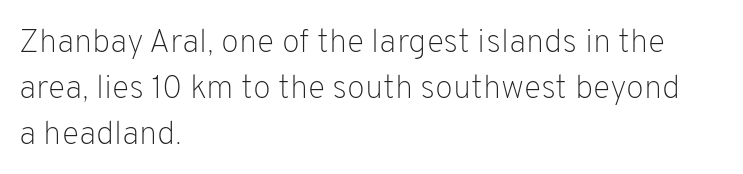
The image shows 33 px light sans-serif type, upright; set left-aligned, normal line spacing (1.4x), normal letter spacing, not underlined; low stroke contrast and a medium x-height.
